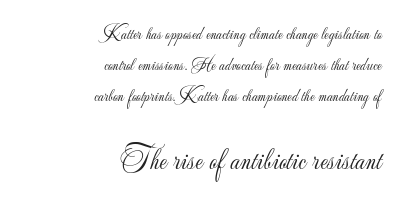
{"serif": "no", "bold": "no", "weight": "light", "width": "normal", "stroke_contrast": "low", "x_height": "small", "monospaced": "no", "underline": "no", "align": "right", "line_spacing_ratio": 1.71, "letter_spacing": "normal", "letter_spacing_em": 0.0, "larger_block": "second", "size_ratio": 1.72, "glyph_px": 31}
